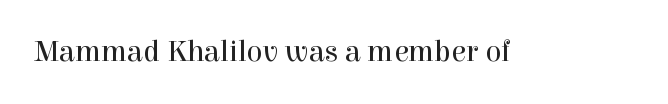
The image shows 30 px regular-weight serif type, upright; set normal letter spacing, not underlined; a medium x-height.
